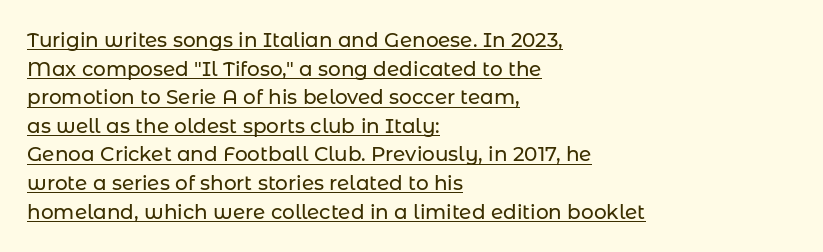
Q: Is the text italic (slanted)? A: No, it is upright.
Q: Is the text underlined? A: Yes.
Q: How is the paragraph aligned? A: Left-aligned.
Q: Is the spacing between letters normal or unusually wide? A: Normal.
Q: Is the spacing between lines tight, normal or loose? A: Normal.
